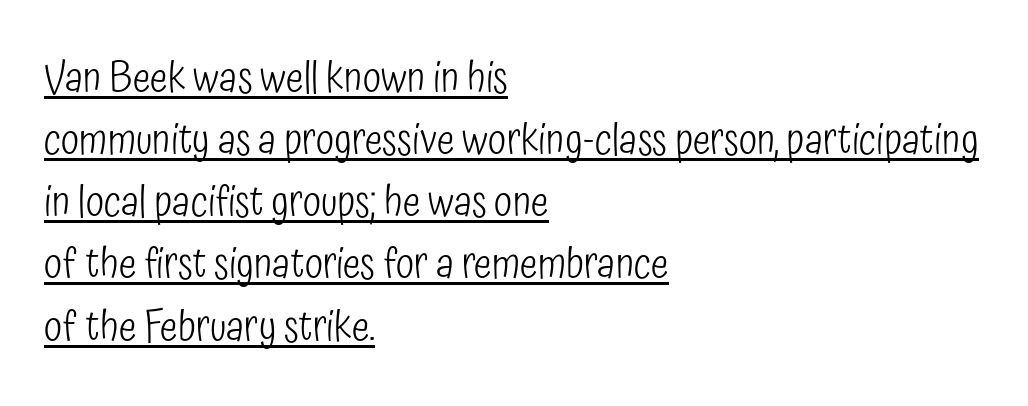
Examine the stroke ends and you'll find no serifs. The block of text has a typical density, with ordinary space between rows. This sample uses plain, unmodified letter spacing. Spacing verdict: proportional, widths tailored to each character.
